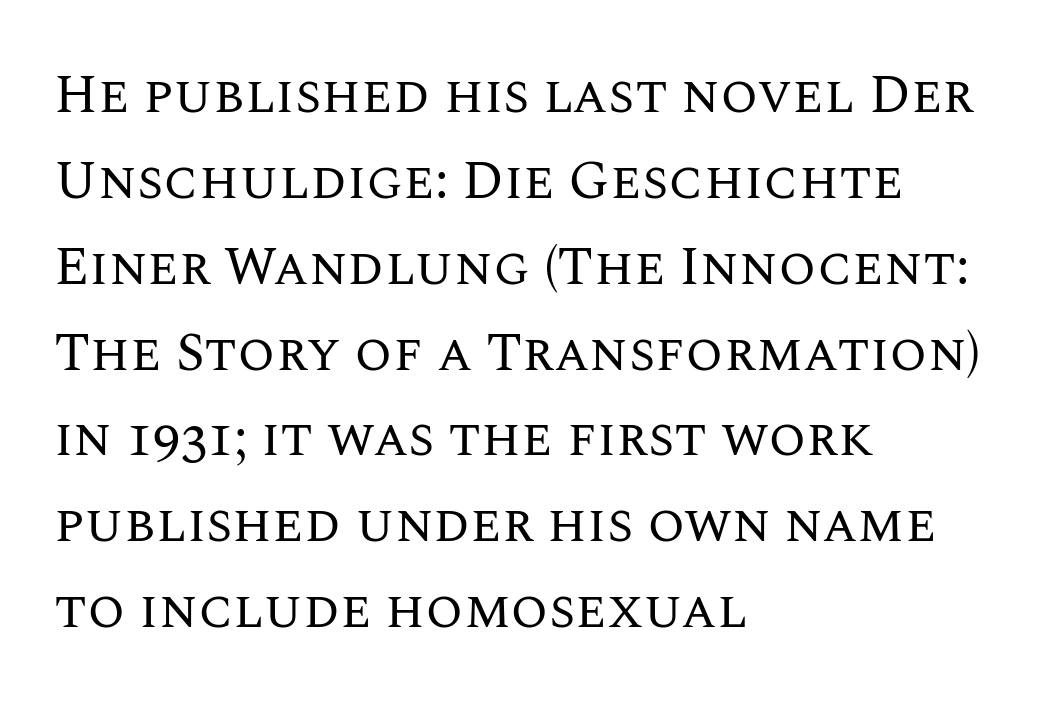
The image shows 54 px regular-weight type, upright; set left-aligned, normal line spacing (1.59x), normal letter spacing, not underlined; medium stroke contrast and a large x-height.
